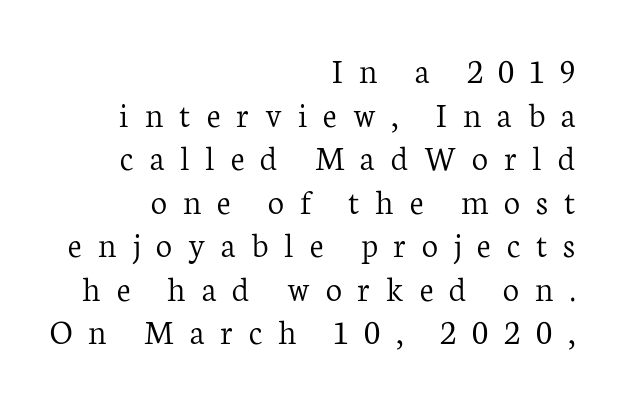
{"serif": "yes", "italic": "no", "bold": "no", "weight": "light", "width": "normal", "stroke_contrast": "low", "x_height": "medium", "monospaced": "no", "underline": "no", "align": "right", "line_spacing_ratio": 1.21, "letter_spacing": "wide", "letter_spacing_em": 0.44, "glyph_px": 36}
